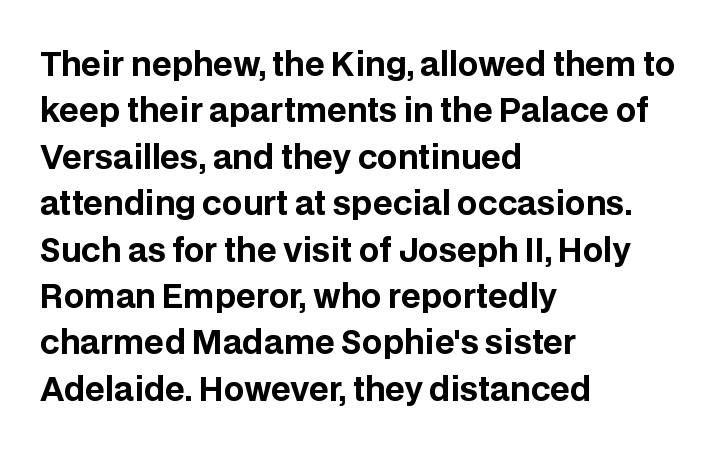
The image shows 32 px bold sans-serif type, upright; set left-aligned, normal line spacing (1.45x), normal letter spacing, not underlined; low stroke contrast and a large x-height.
